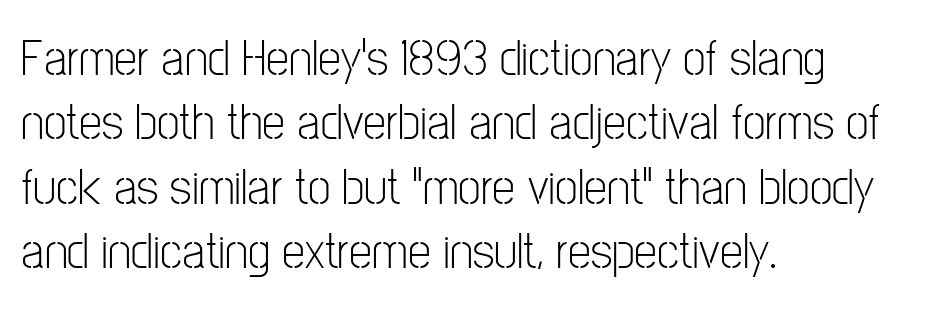
The image shows 52 px light, condensed sans-serif type, upright; set left-aligned, line spacing 1.24x, normal letter spacing, not underlined; low stroke contrast and a medium x-height.
